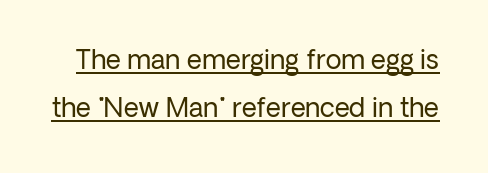
The image shows 26 px text type, upright; set line spacing 1.84x, normal letter spacing, underlined.
